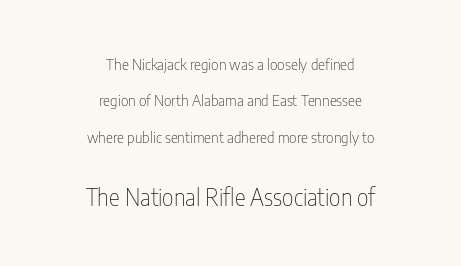
Loosely led — the rows are spread out. The words here are not underlined. Scale increases going downward across the two blocks. This sample is center-justified, so both line endings float freely. Between one letter and the next there's only the usual sliver of space.
